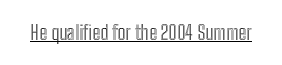
{"italic": "no", "underline": "yes", "letter_spacing": "normal", "letter_spacing_em": 0.0, "glyph_px": 20}
